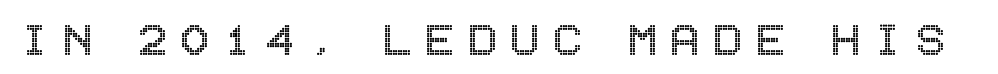
Nope, not italic — everything's standing straight. A clean baseline with only descenders dipping below it. Is the letter spacing exaggerated? Yes — the characters are pushed far apart.
